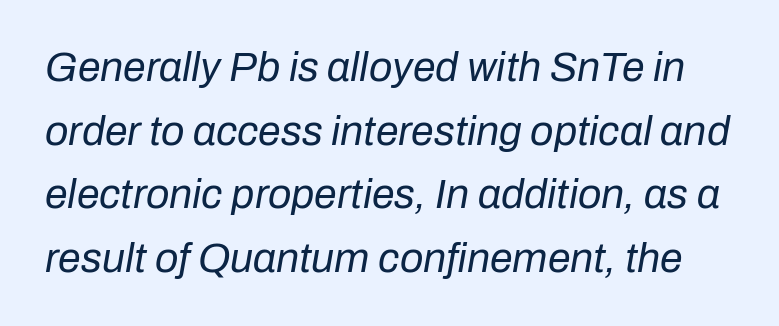
Q: Is the text bold? A: No.
Q: Is the text italic (slanted)? A: Yes, it leans right by about 10 degrees.
Q: Is the text underlined? A: No.
Q: Is the spacing between letters normal or unusually wide? A: Normal.
Q: Is the spacing between lines tight, normal or loose? A: Normal.
Q: Width (condensed, normal, or wide)? A: Normal.
Q: Stroke contrast? A: Low.
Q: x-height? A: Medium.
Q: Monospaced? A: No.
